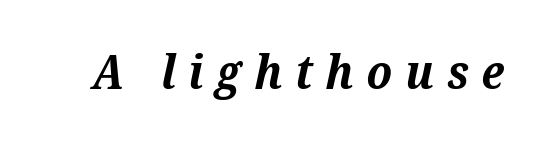
{"serif": "yes", "italic": "yes", "lean": "right", "slant_degrees": 12, "bold": "yes", "weight": "bold", "width": "normal", "stroke_contrast": "medium", "x_height": "medium", "monospaced": "no", "underline": "no", "letter_spacing": "wide", "letter_spacing_em": 0.27, "glyph_px": 48}
